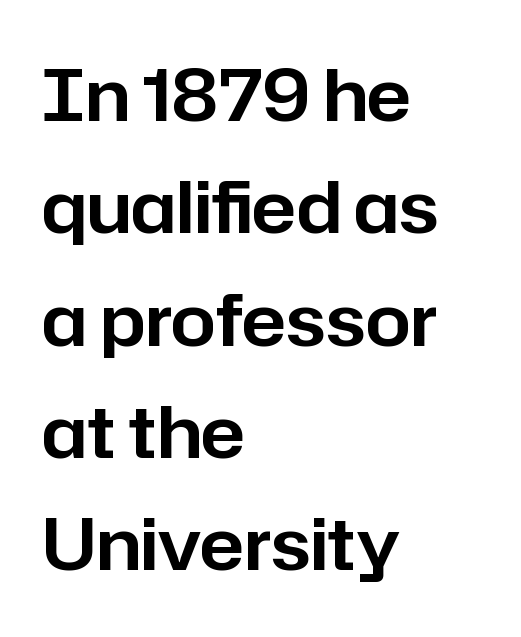
{"serif": "no", "italic": "no", "width": "normal", "stroke_contrast": "low", "x_height": "medium", "monospaced": "no", "underline": "no", "align": "left", "line_spacing": "normal", "line_spacing_ratio": 1.56, "letter_spacing": "normal", "letter_spacing_em": 0.0, "glyph_px": 72}
